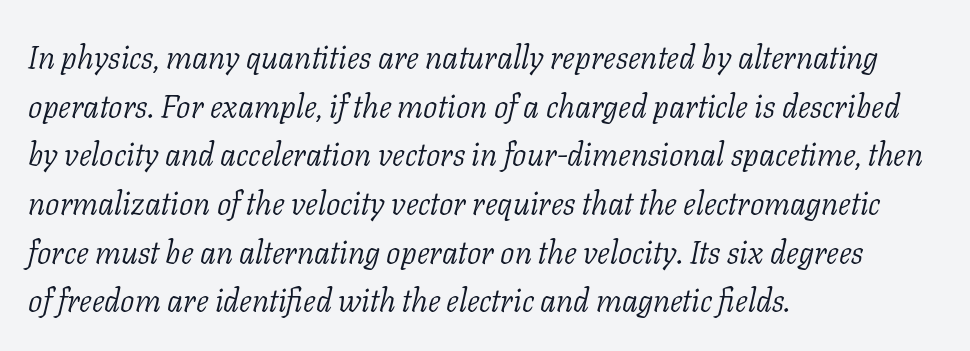
Check under the words: just untouched page. The typesetter chose a ragged-right arrangement here. Honestly, the letter spacing is just normal — you wouldn't notice it. Varying glyph widths throughout — classic text-font behaviour. Does the lettering tilt? It does — this is italic.
